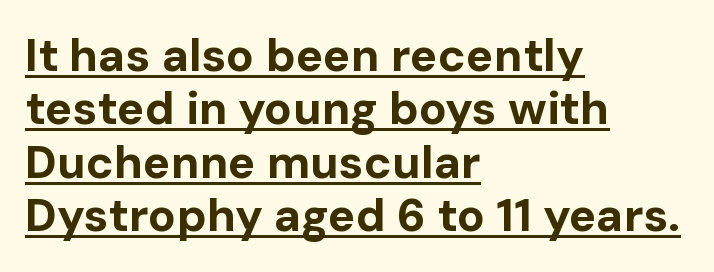
Caption: standard tracking, unaltered. Horizontal alignment here is leftward, the default for most running prose. The lettering holds an erect, upright posture throughout. Do the characters align in a grid? No, the font is proportional.
